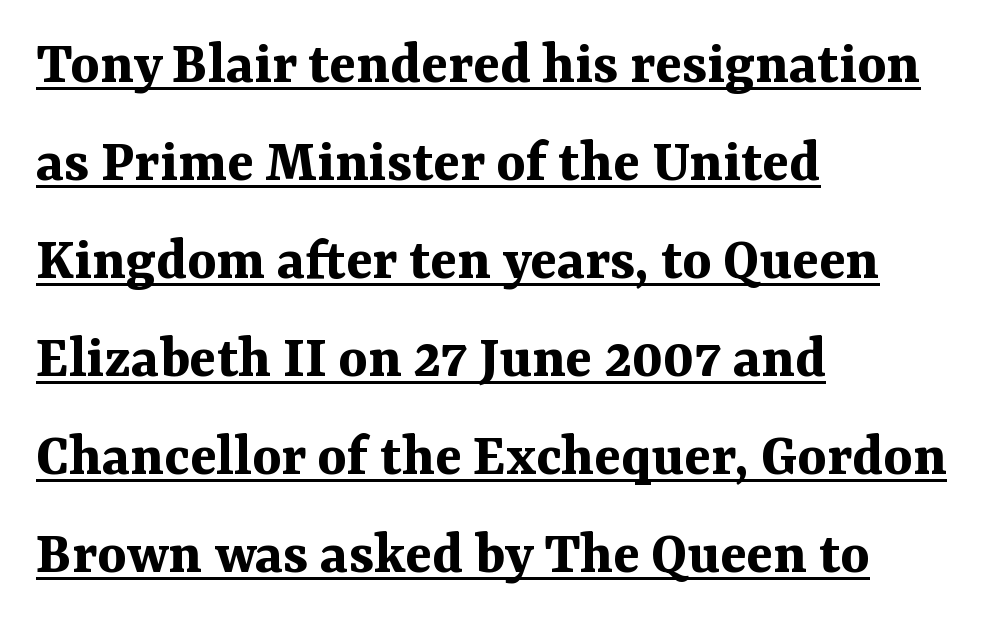
Q: Is the text bold? A: Yes.
Q: Is the text italic (slanted)? A: No, it is upright.
Q: Is the typeface a serif or a sans-serif typeface? A: Serif.
Q: Is the text underlined? A: Yes.
Q: How is the paragraph aligned? A: Left-aligned.
Q: Is the spacing between letters normal or unusually wide? A: Normal.
Q: Is the spacing between lines tight, normal or loose? A: Normal.
Q: Width (condensed, normal, or wide)? A: Normal.
Q: Stroke contrast? A: Medium.
Q: x-height? A: Medium.
Q: Monospaced? A: No.
